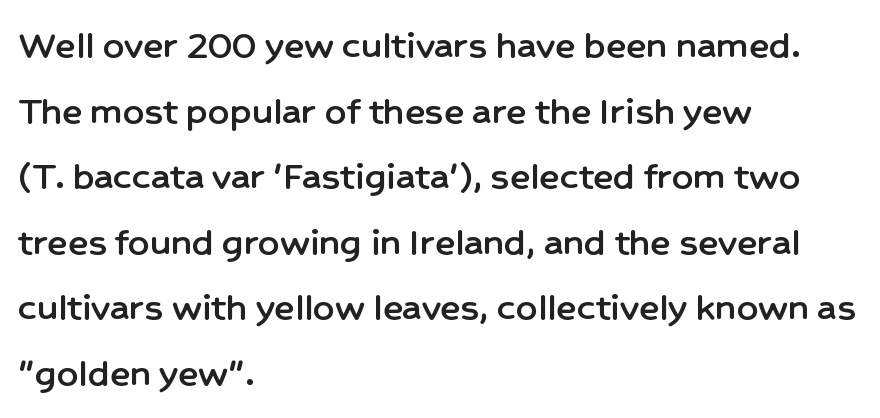
{"serif": "no", "italic": "no", "width": "normal", "stroke_contrast": "low", "x_height": "medium", "monospaced": "no", "underline": "no", "align": "left", "line_spacing": "normal", "line_spacing_ratio": 1.56, "letter_spacing": "normal", "letter_spacing_em": 0.0, "glyph_px": 42}
